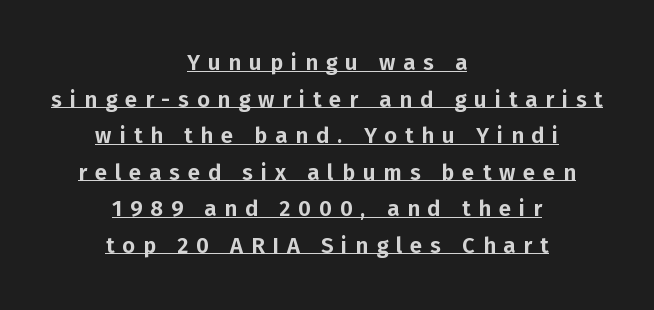
These lines have a slow, spaced-out rhythm from letter to letter. The lettering stays uniformly vertical, giving the passage a roman look. If you folded the block vertically in half, each line would mirror itself in length. Underlining? Definitely there.
